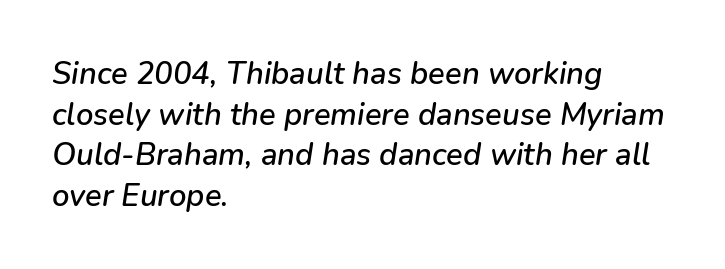
Q: Is the text italic (slanted)? A: Yes, it leans right by about 9 degrees.
Q: Is the text underlined? A: No.
Q: How is the paragraph aligned? A: Left-aligned.
Q: Is the spacing between letters normal or unusually wide? A: Normal.
Q: Is the spacing between lines tight, normal or loose? A: Normal.
Q: Width (condensed, normal, or wide)? A: Normal.
Q: Stroke contrast? A: Low.
Q: x-height? A: Medium.
Q: Monospaced? A: No.
